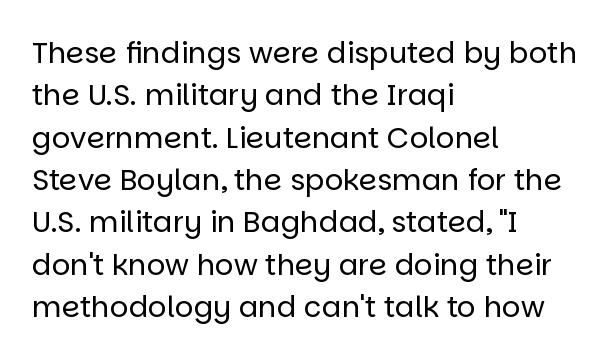
Standard letterfit; no display-style spreading of the glyphs. Compared with a centered layout, this one pins lines to the left instead. Style check: upright. The letters look calm and open, with moderate or lighter stems. Underlining? Definitely not there.
